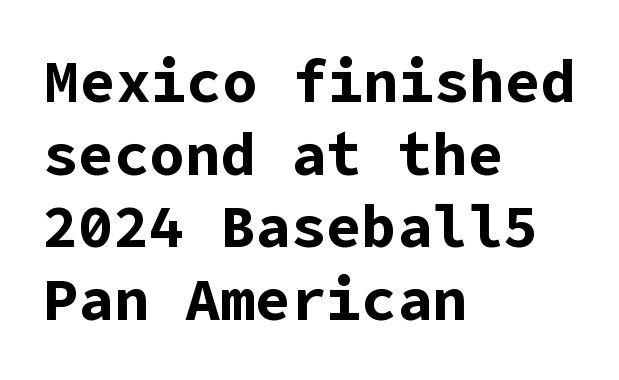
Q: Is the text bold? A: Yes.
Q: Is the text italic (slanted)? A: No, it is upright.
Q: Is the typeface a serif or a sans-serif typeface? A: Sans-serif.
Q: Is the text underlined? A: No.
Q: How is the paragraph aligned? A: Left-aligned.
Q: Is the spacing between letters normal or unusually wide? A: Normal.
Q: Width (condensed, normal, or wide)? A: Normal.
Q: Stroke contrast? A: Low.
Q: x-height? A: Medium.
